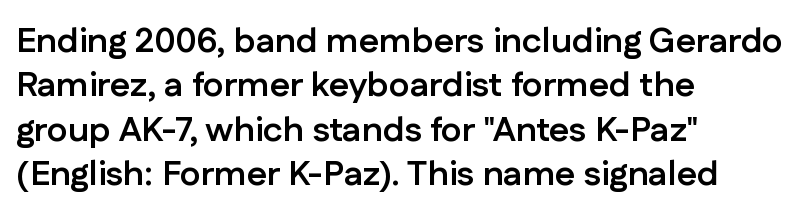
Q: Is the text bold? A: Yes.
Q: Is the text italic (slanted)? A: No, it is upright.
Q: Is the typeface a serif or a sans-serif typeface? A: Sans-serif.
Q: Is the text underlined? A: No.
Q: How is the paragraph aligned? A: Left-aligned.
Q: Is the spacing between letters normal or unusually wide? A: Normal.
Q: Is the spacing between lines tight, normal or loose? A: Normal.
Q: Width (condensed, normal, or wide)? A: Normal.
Q: Stroke contrast? A: Low.
Q: x-height? A: Medium.
Q: Monospaced? A: No.
